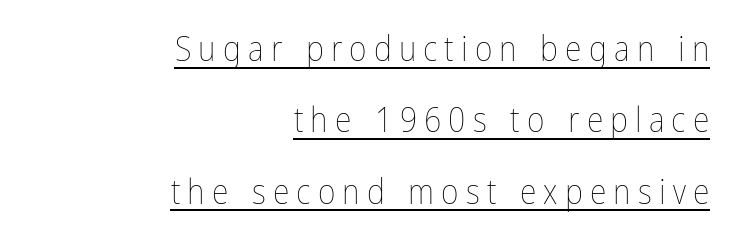
{"italic": "no", "bold": "no", "weight": "thin", "width": "condensed", "stroke_contrast": "low", "x_height": "medium", "monospaced": "no", "underline": "yes", "align": "right", "line_spacing": "loose", "line_spacing_ratio": 2.1, "letter_spacing": "wide", "letter_spacing_em": 0.21, "glyph_px": 34}
